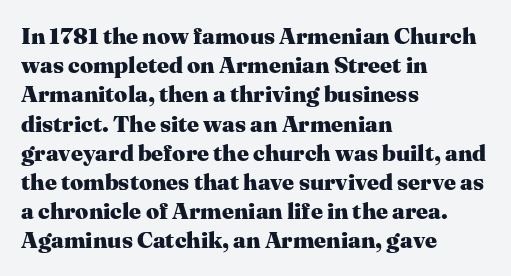
{"italic": "no", "bold": "yes", "underline": "no", "align": "left", "line_spacing": "normal", "line_spacing_ratio": 1.27, "letter_spacing": "normal", "letter_spacing_em": 0.0, "glyph_px": 23}
